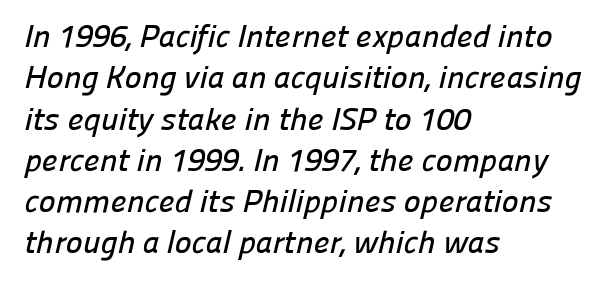
Q: Is the typeface a serif or a sans-serif typeface? A: Sans-serif.
Q: Is the text underlined? A: No.
Q: How is the paragraph aligned? A: Left-aligned.
Q: Is the spacing between letters normal or unusually wide? A: Normal.
Q: Is the spacing between lines tight, normal or loose? A: Normal.
Q: Width (condensed, normal, or wide)? A: Normal.
Q: Stroke contrast? A: Low.
Q: x-height? A: Medium.
Q: Monospaced? A: No.
